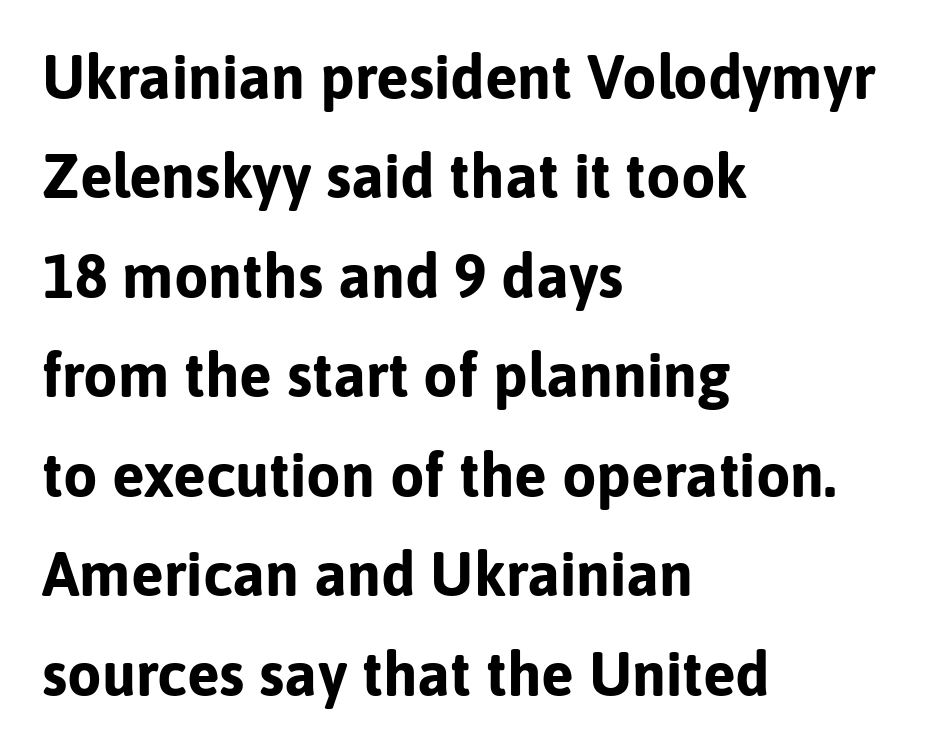
Descender tails drop into unmarked territory. The letters advance in unequal steps, a hallmark of proportional type. Is there any slant? The stems are plumb. The designer left line spacing at the default.
